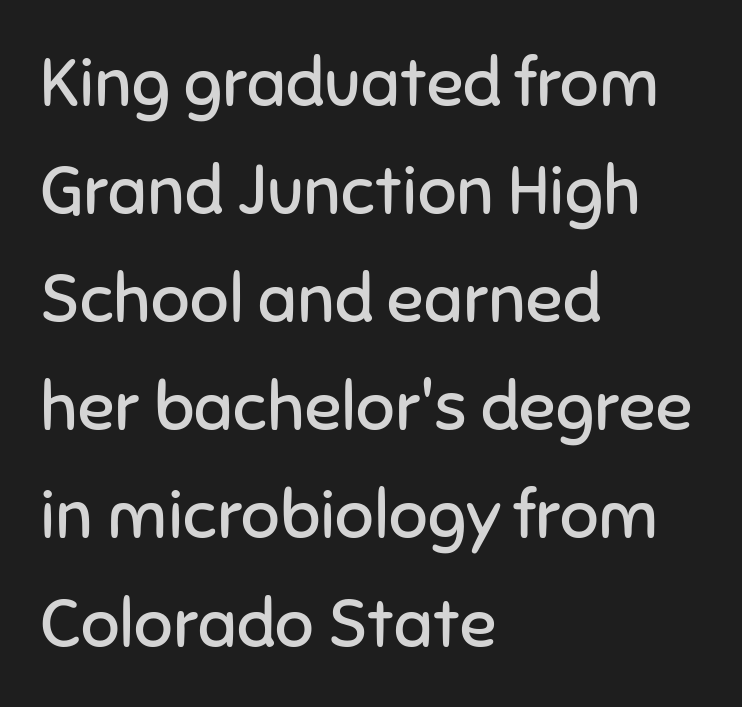
The block of text has a typical density, with ordinary space between rows. Tall strokes in this sample are plumb rather than angled. In terms of letterspacing, this is plain default setting. Line starts are locked; line ends wander. Note the varied advance widths — an 'i' is clearly narrower than an 'm'.
